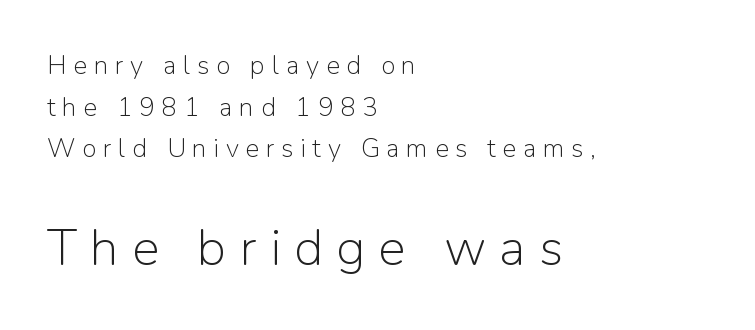
Q: Is the text bold? A: No.
Q: Is the text italic (slanted)? A: No, it is upright.
Q: Is the typeface a serif or a sans-serif typeface? A: Sans-serif.
Q: Is the text underlined? A: No.
Q: How is the paragraph aligned? A: Left-aligned.
Q: Is the spacing between letters normal or unusually wide? A: Unusually wide.
Q: Is the spacing between lines tight, normal or loose? A: Normal.
Q: Which block of text is set in a larger size, the first (top) or the second (bottom)? A: The second (bottom) one.
Q: Width (condensed, normal, or wide)? A: Normal.
Q: Stroke contrast? A: Low.
Q: x-height? A: Medium.
Q: Monospaced? A: No.
